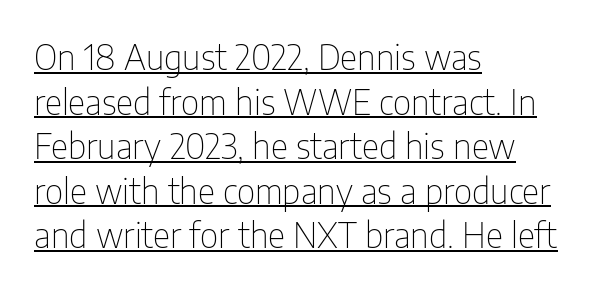
The image shows 34 px thin, condensed sans-serif type, upright; set left-aligned, normal line spacing (1.31x), normal letter spacing, underlined; low stroke contrast and a medium x-height.
